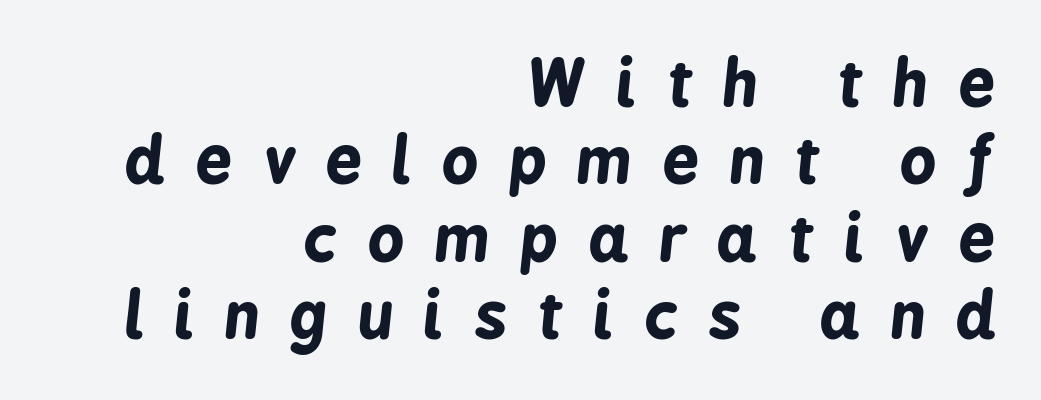
{"italic": "yes", "lean": "right", "slant_degrees": 6, "bold": "yes", "weight": "bold", "width": "condensed", "stroke_contrast": "low", "x_height": "medium", "monospaced": "no", "underline": "no", "align": "right", "line_spacing_ratio": 1.21, "letter_spacing": "wide", "letter_spacing_em": 0.48, "glyph_px": 64}
